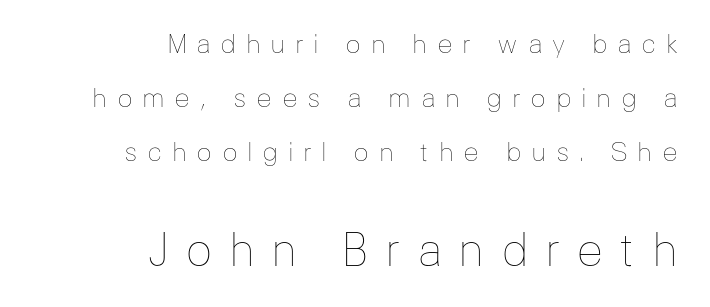
The image shows 45 px thin type, upright; set right-aligned, loose line spacing (2.07x), unusually wide letter spacing (+0.36 em), not underlined; the second (bottom) block is 1.73x larger; low stroke contrast and a medium x-height.
